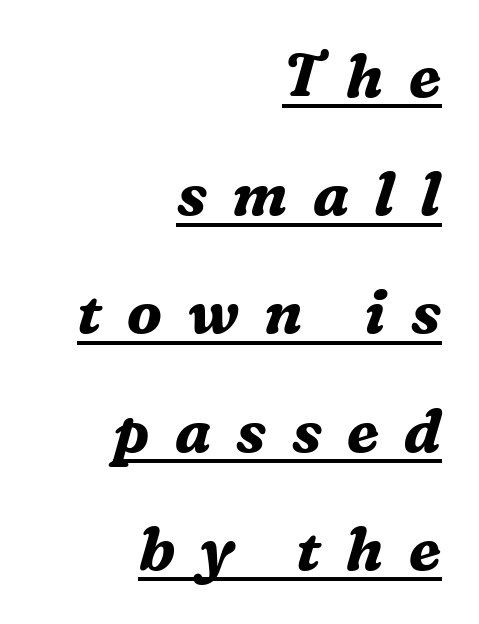
Q: Is the text bold? A: Yes.
Q: Is the text italic (slanted)? A: Yes, it leans right by about 16 degrees.
Q: Is the typeface a serif or a sans-serif typeface? A: Serif.
Q: Is the text underlined? A: Yes.
Q: How is the paragraph aligned? A: Right-aligned.
Q: Is the spacing between letters normal or unusually wide? A: Unusually wide.
Q: Is the spacing between lines tight, normal or loose? A: Loose.
Q: Width (condensed, normal, or wide)? A: Normal.
Q: Stroke contrast? A: Medium.
Q: x-height? A: Medium.
Q: Monospaced? A: No.
